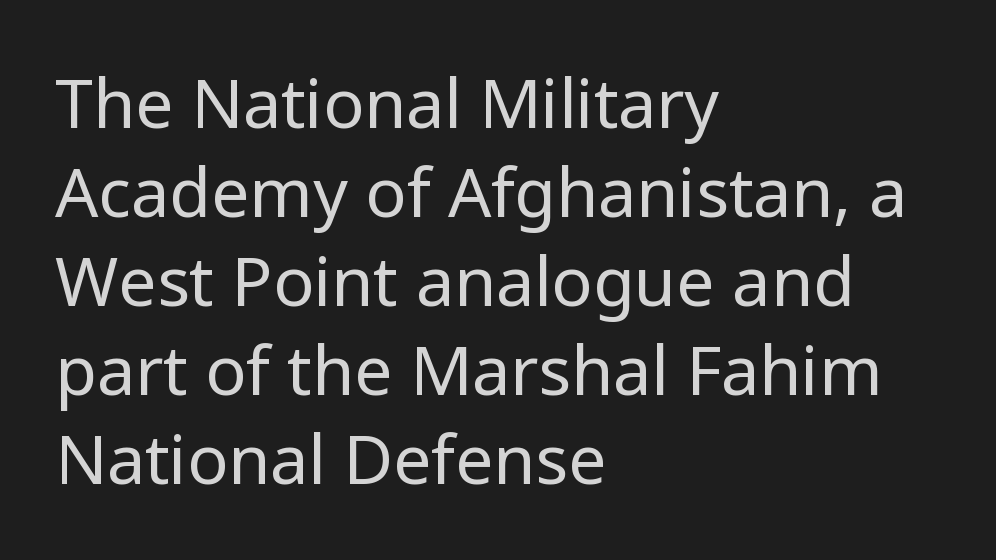
The image shows 68 px regular-weight sans-serif type, upright; set left-aligned, normal line spacing (1.31x), normal letter spacing, not underlined; low stroke contrast and a medium x-height.
